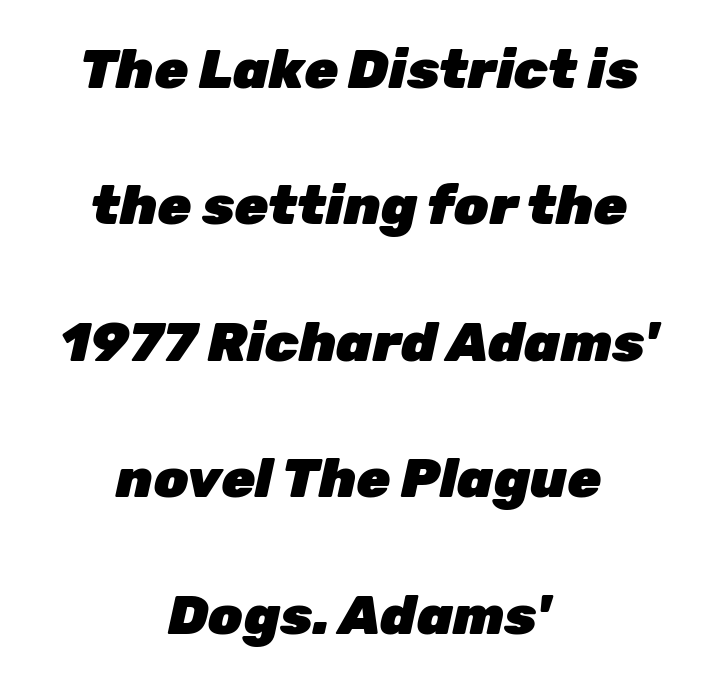
The image shows 55 px heavy type, italic (leaning right); set centered, loose line spacing (2.48x), normal letter spacing, not underlined; low stroke contrast and a medium x-height.
